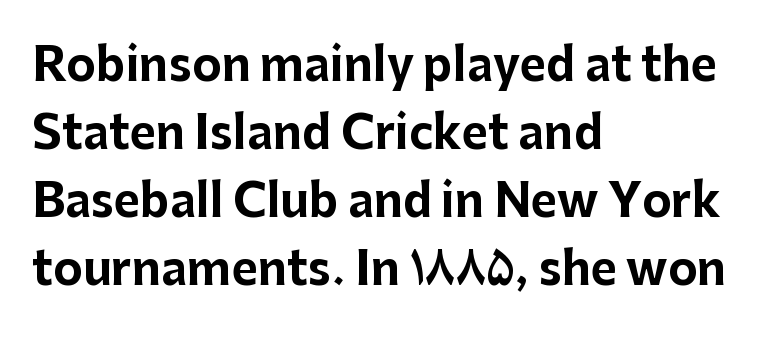
Q: Is the text bold? A: Yes.
Q: Is the text italic (slanted)? A: No, it is upright.
Q: Is the typeface a serif or a sans-serif typeface? A: Sans-serif.
Q: Is the text underlined? A: No.
Q: How is the paragraph aligned? A: Left-aligned.
Q: Is the spacing between letters normal or unusually wide? A: Normal.
Q: Is the spacing between lines tight, normal or loose? A: Normal.
Q: Width (condensed, normal, or wide)? A: Normal.
Q: Stroke contrast? A: Low.
Q: x-height? A: Medium.
Q: Monospaced? A: No.
